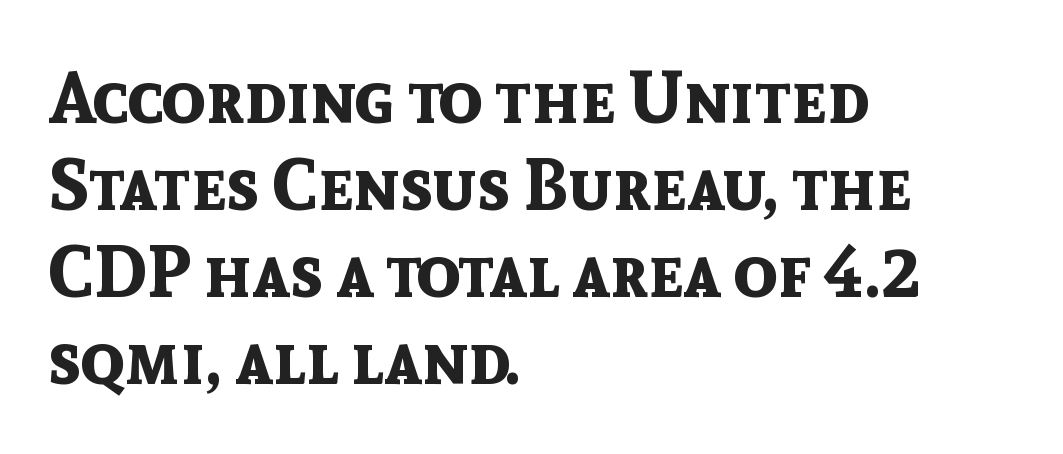
{"serif": "no", "italic": "no", "bold": "yes", "weight": "bold", "width": "normal", "x_height": "medium", "monospaced": "no", "underline": "no", "align": "left", "line_spacing_ratio": 1.21, "letter_spacing": "normal", "letter_spacing_em": 0.0, "glyph_px": 72}
